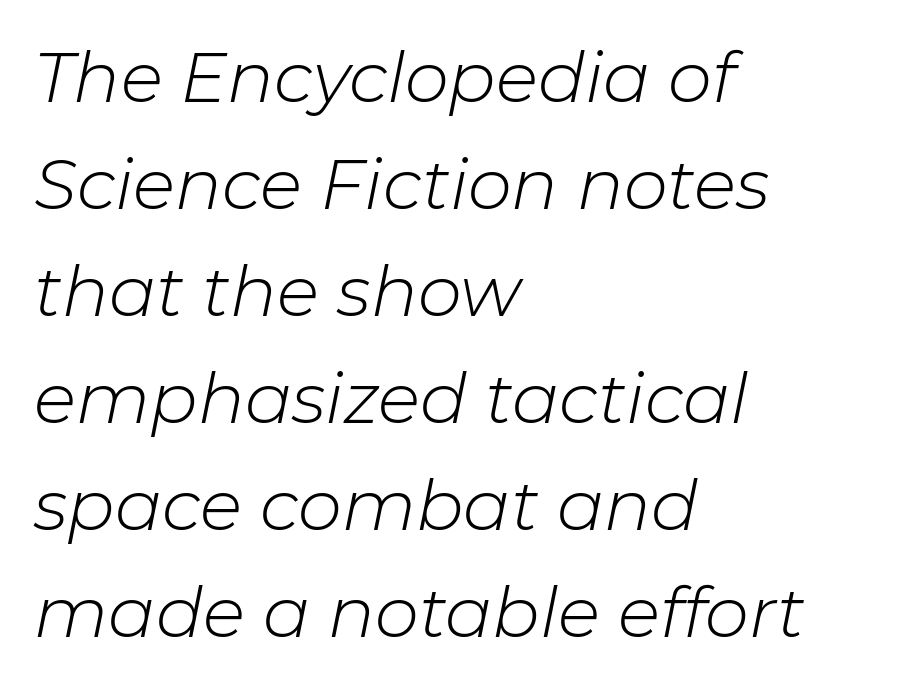
Q: Is the text bold? A: No.
Q: Is the text italic (slanted)? A: Yes, it leans right by about 11 degrees.
Q: Is the text underlined? A: No.
Q: How is the paragraph aligned? A: Left-aligned.
Q: Is the spacing between letters normal or unusually wide? A: Normal.
Q: Is the spacing between lines tight, normal or loose? A: Normal.
Q: Width (condensed, normal, or wide)? A: Normal.
Q: Stroke contrast? A: Low.
Q: x-height? A: Medium.
Q: Monospaced? A: No.
